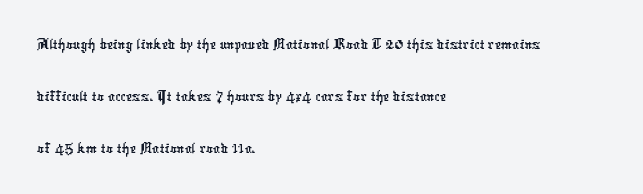
The paragraph has a hard left edge and a soft right edge. The leading is moderate, giving the passage an even texture. Descenders hang freely into open space. Short note: letters normally spaced. The rendering shows plain stroke endings on the letterforms — a sans-serif design.
